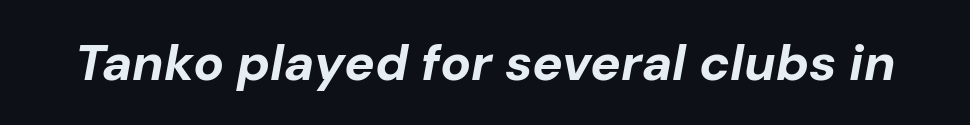
Q: Is the text bold? A: Yes.
Q: Is the text italic (slanted)? A: Yes, it leans right by about 10 degrees.
Q: Is the text underlined? A: No.
Q: Is the spacing between letters normal or unusually wide? A: Normal.
Q: Width (condensed, normal, or wide)? A: Normal.
Q: Stroke contrast? A: Low.
Q: x-height? A: Medium.
Q: Monospaced? A: No.
